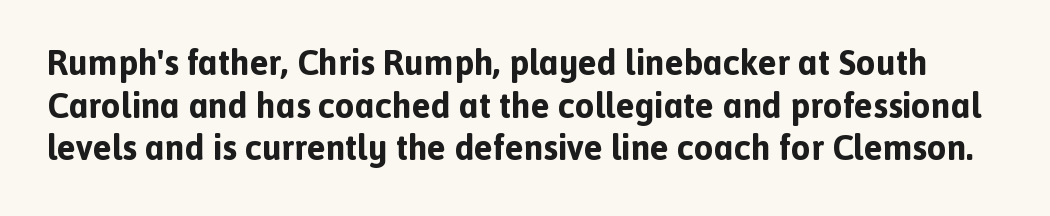
Classification — sans serif. Quick note: not italic, upright. A typesetter would call this zero additional tracking. Strokes here are thick enough to call this a true bold.
